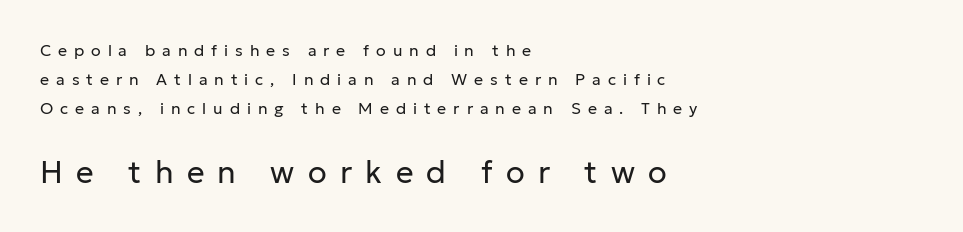
Q: Is the text bold? A: No.
Q: Is the text italic (slanted)? A: No, it is upright.
Q: Is the typeface a serif or a sans-serif typeface? A: Sans-serif.
Q: Is the text underlined? A: No.
Q: How is the paragraph aligned? A: Left-aligned.
Q: Is the spacing between letters normal or unusually wide? A: Unusually wide.
Q: Which block of text is set in a larger size, the first (top) or the second (bottom)? A: The second (bottom) one.
Q: Width (condensed, normal, or wide)? A: Normal.
Q: Stroke contrast? A: Low.
Q: x-height? A: Medium.
Q: Monospaced? A: No.
